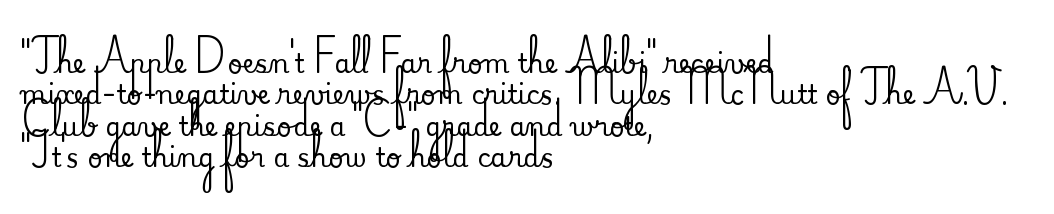
{"italic": "no", "underline": "no", "align": "left", "line_spacing_ratio": 1.21, "letter_spacing": "normal", "letter_spacing_em": 0.0, "glyph_px": 26}
